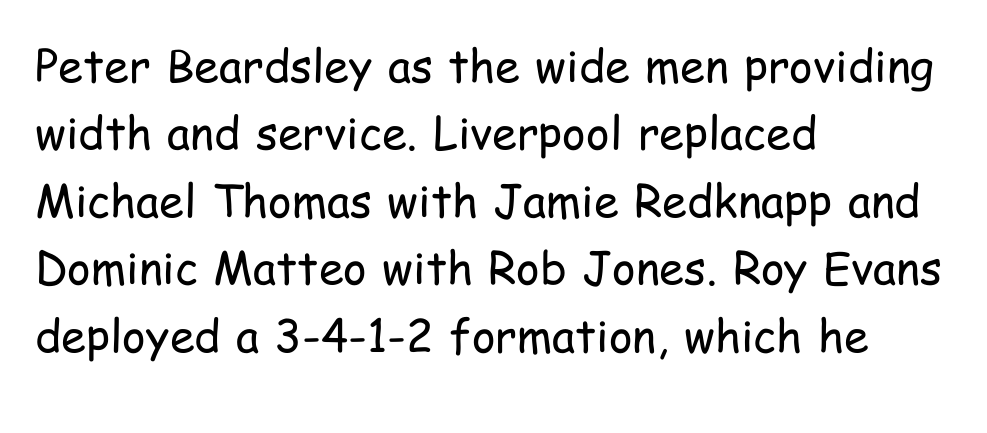
Q: Is the text bold? A: No.
Q: Is the text italic (slanted)? A: No, it is upright.
Q: Is the typeface a serif or a sans-serif typeface? A: Sans-serif.
Q: Is the text underlined? A: No.
Q: How is the paragraph aligned? A: Left-aligned.
Q: Is the spacing between letters normal or unusually wide? A: Normal.
Q: Is the spacing between lines tight, normal or loose? A: Normal.
Q: Width (condensed, normal, or wide)? A: Condensed.
Q: Stroke contrast? A: Low.
Q: x-height? A: Medium.
Q: Monospaced? A: No.
